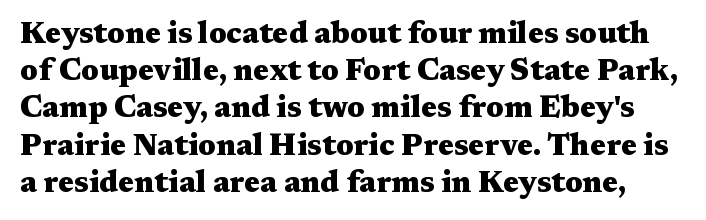
{"serif": "yes", "italic": "no", "bold": "yes", "weight": "heavy", "width": "wide", "stroke_contrast": "medium", "x_height": "medium", "monospaced": "no", "underline": "no", "line_spacing_ratio": 1.24, "letter_spacing": "normal", "letter_spacing_em": 0.0, "glyph_px": 30}
